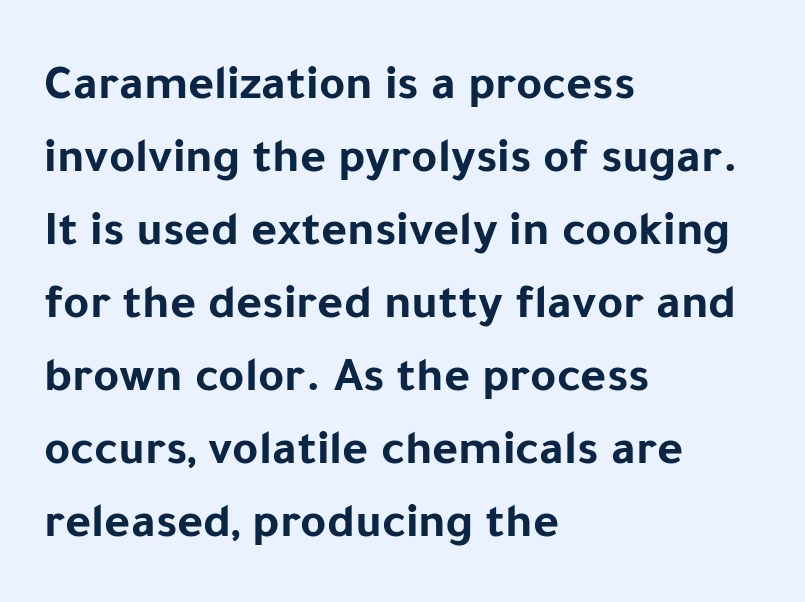
{"serif": "no", "italic": "no", "bold": "yes", "weight": "bold", "width": "normal", "stroke_contrast": "low", "x_height": "medium", "monospaced": "no", "underline": "no", "align": "left", "line_spacing": "normal", "line_spacing_ratio": 1.46, "letter_spacing": "normal", "letter_spacing_em": 0.0, "glyph_px": 50}
